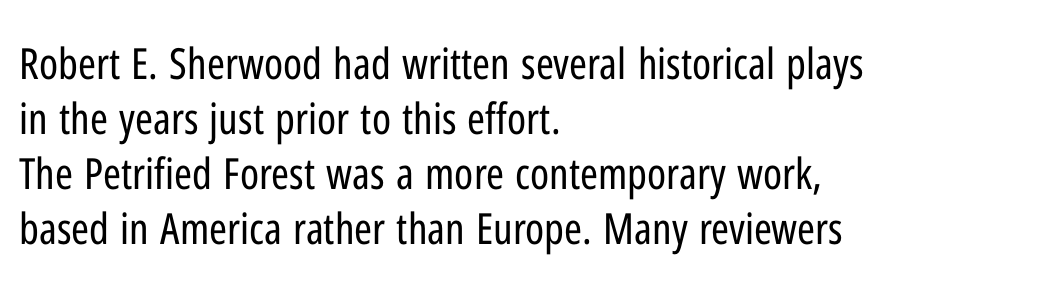
The letters stand upright; this is a roman face. Visually the block forms a straight wall on the left and a jagged coastline on the right. Varying glyph widths throughout — classic text-font behaviour. This is not heavy type; no bold has been used.
